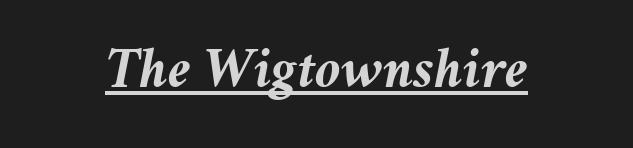
The image shows 57 px semibold type, italic (leaning right); set normal letter spacing, underlined; medium stroke contrast and a medium x-height.
